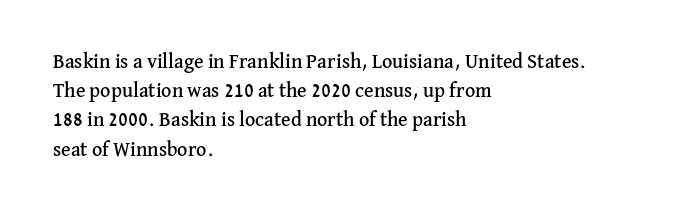
Q: Is the text italic (slanted)? A: No, it is upright.
Q: Is the text underlined? A: No.
Q: How is the paragraph aligned? A: Left-aligned.
Q: Is the spacing between letters normal or unusually wide? A: Normal.
Q: Is the spacing between lines tight, normal or loose? A: Normal.
